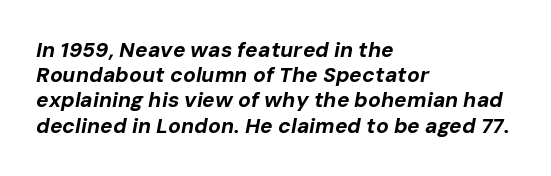
Q: Is the text bold? A: Yes.
Q: Is the text italic (slanted)? A: Yes, it leans right by about 10 degrees.
Q: Is the text underlined? A: No.
Q: How is the paragraph aligned? A: Left-aligned.
Q: Is the spacing between letters normal or unusually wide? A: Normal.
